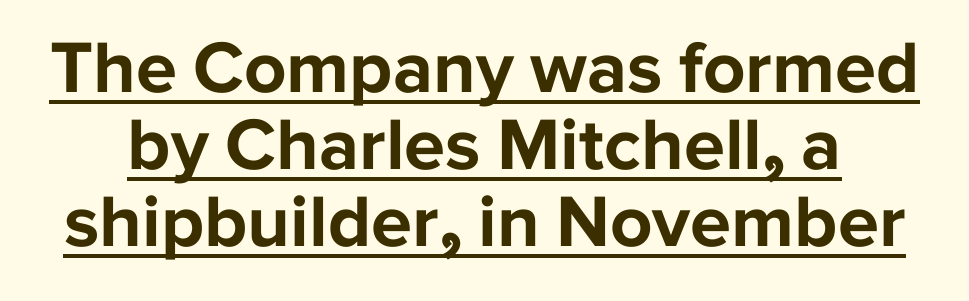
Q: Is the text bold? A: Yes.
Q: Is the text italic (slanted)? A: No, it is upright.
Q: Is the typeface a serif or a sans-serif typeface? A: Sans-serif.
Q: Is the text underlined? A: Yes.
Q: Is the spacing between letters normal or unusually wide? A: Normal.
Q: Is the spacing between lines tight, normal or loose? A: Tight.
Q: Width (condensed, normal, or wide)? A: Normal.
Q: Stroke contrast? A: Low.
Q: x-height? A: Medium.
Q: Monospaced? A: No.
